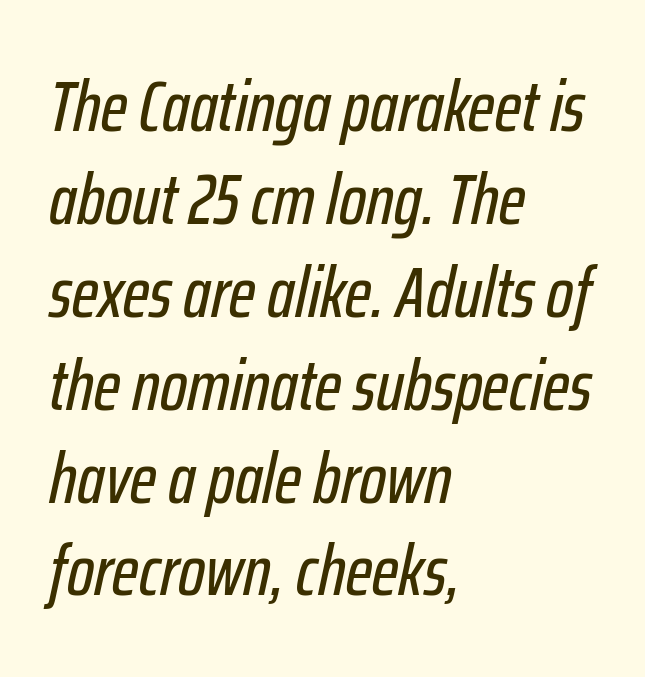
The image shows 72 px condensed type, italic (leaning right); set left-aligned, normal line spacing (1.29x), normal letter spacing, not underlined; low stroke contrast and a medium x-height.
